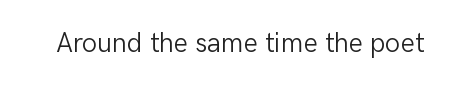
The image shows 27 px text type, upright; set normal letter spacing, not underlined.
